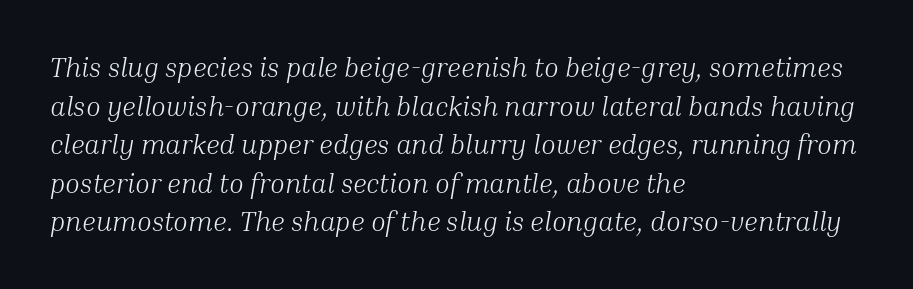
The image shows 27 px text type, italic (leaning right); set left-aligned, normal line spacing (1.43x), normal letter spacing, not underlined.
